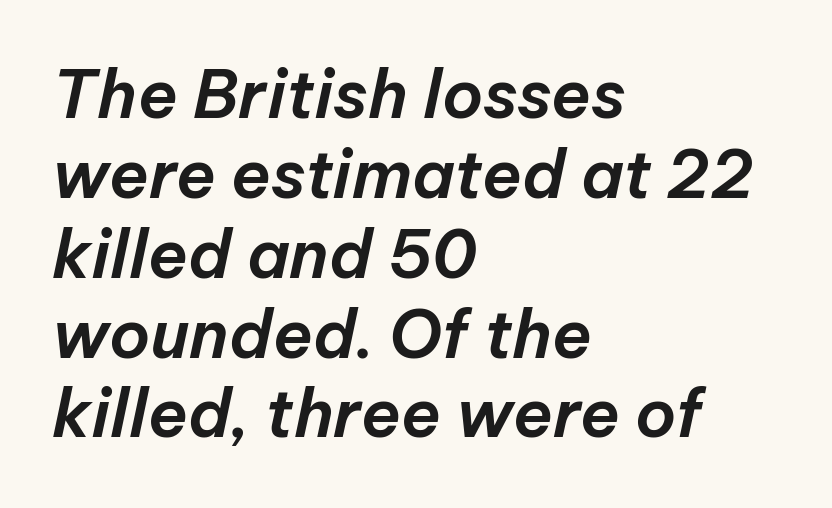
{"italic": "yes", "lean": "right", "slant_degrees": 12, "width": "normal", "stroke_contrast": "low", "x_height": "medium", "monospaced": "no", "underline": "no", "align": "left", "line_spacing_ratio": 1.21, "letter_spacing": "normal", "letter_spacing_em": 0.0, "glyph_px": 66}
